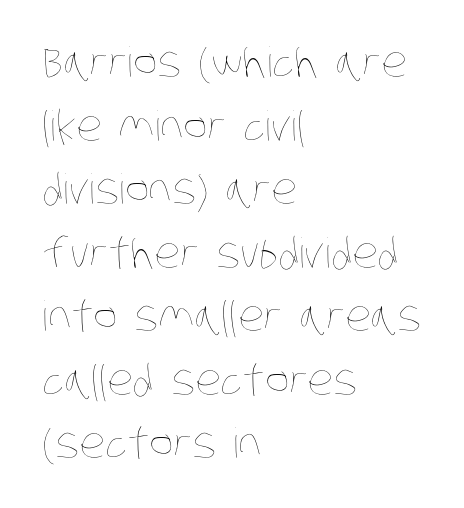
Q: Is the text bold? A: No.
Q: Is the text underlined? A: No.
Q: How is the paragraph aligned? A: Left-aligned.
Q: Is the spacing between letters normal or unusually wide? A: Normal.
Q: Is the spacing between lines tight, normal or loose? A: Normal.
Q: Width (condensed, normal, or wide)? A: Condensed.
Q: Stroke contrast? A: Low.
Q: x-height? A: Large.
Q: Monospaced? A: No.
